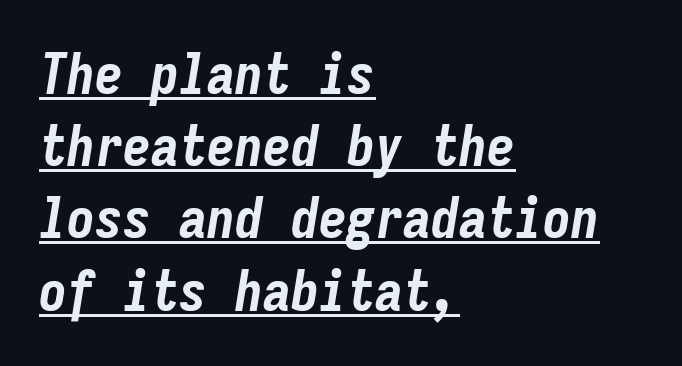
{"italic": "yes", "lean": "right", "slant_degrees": 9, "bold": "yes", "weight": "bold", "width": "condensed", "stroke_contrast": "low", "x_height": "medium", "monospaced": "yes", "underline": "yes", "align": "left", "line_spacing": "normal", "line_spacing_ratio": 1.29, "letter_spacing": "normal", "letter_spacing_em": 0.0, "glyph_px": 56}
